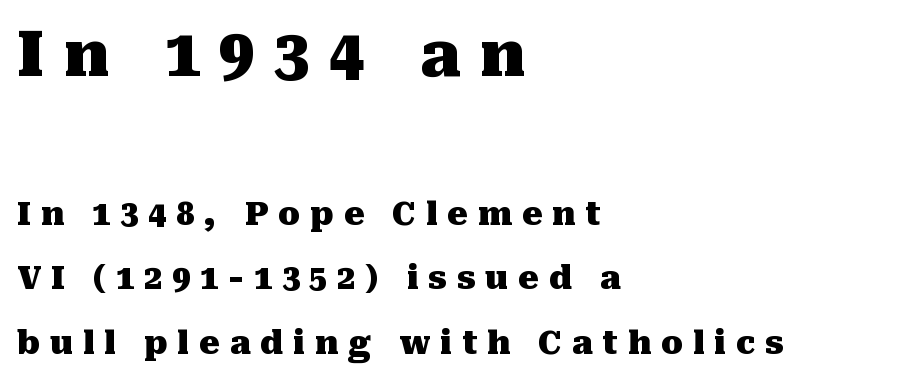
Q: Is the text bold? A: Yes.
Q: Is the text italic (slanted)? A: No, it is upright.
Q: Is the typeface a serif or a sans-serif typeface? A: Serif.
Q: Is the text underlined? A: No.
Q: How is the paragraph aligned? A: Left-aligned.
Q: Is the spacing between letters normal or unusually wide? A: Unusually wide.
Q: Is the spacing between lines tight, normal or loose? A: Loose.
Q: Which block of text is set in a larger size, the first (top) or the second (bottom)? A: The first (top) one.
Q: Width (condensed, normal, or wide)? A: Normal.
Q: Stroke contrast? A: Medium.
Q: x-height? A: Medium.
Q: Monospaced? A: No.
